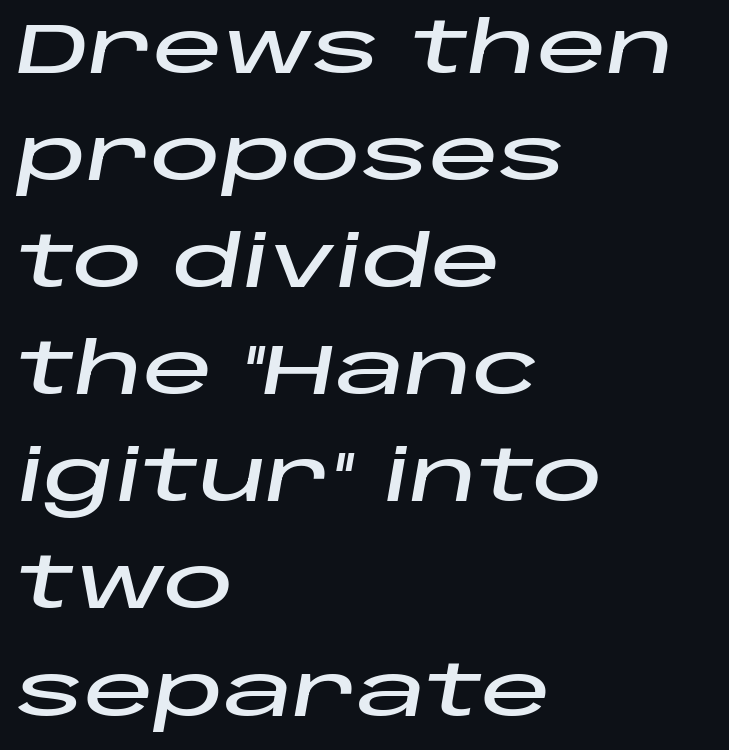
Q: Is the text italic (slanted)? A: Yes, it leans right by about 10 degrees.
Q: Is the text underlined? A: No.
Q: How is the paragraph aligned? A: Left-aligned.
Q: Is the spacing between letters normal or unusually wide? A: Normal.
Q: Is the spacing between lines tight, normal or loose? A: Normal.
Q: Width (condensed, normal, or wide)? A: Wide.
Q: Stroke contrast? A: Low.
Q: x-height? A: Large.
Q: Monospaced? A: No.
